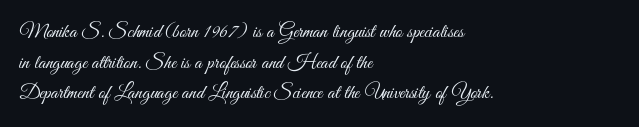
{"bold": "no", "underline": "no", "align": "left", "line_spacing": "normal", "line_spacing_ratio": 1.53, "letter_spacing": "normal", "letter_spacing_em": 0.0, "glyph_px": 20}
